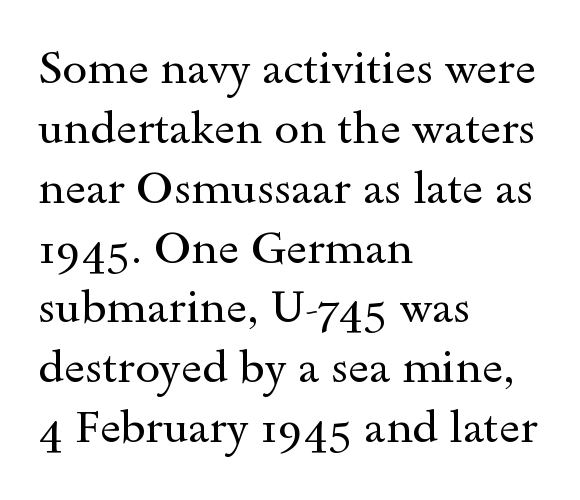
Vertical spacing — default. There is no visible air inserted between adjacent glyphs. This rendering employs a face with finishing strokes, i.e., a serif. The rendering anchors every line to the left-hand side.
